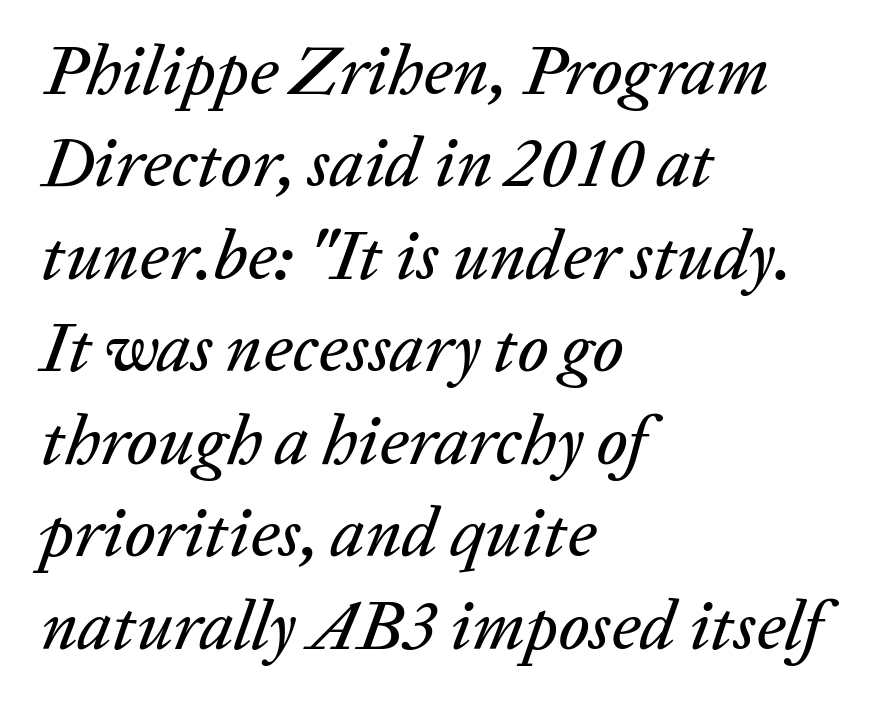
The image shows 69 px text type, italic (leaning right); set left-aligned, normal line spacing (1.34x), normal letter spacing, not underlined; low stroke contrast and a medium x-height.
